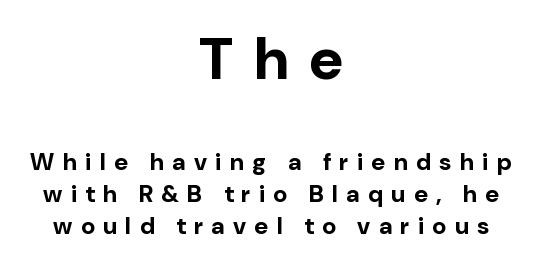
These words are printed bold, with thick strokes throughout. The gaps between neighbouring characters are conspicuously large. Each letter keeps its own natural width here, so spacing adapts to shape. In terms of posture, this sample is upright.
